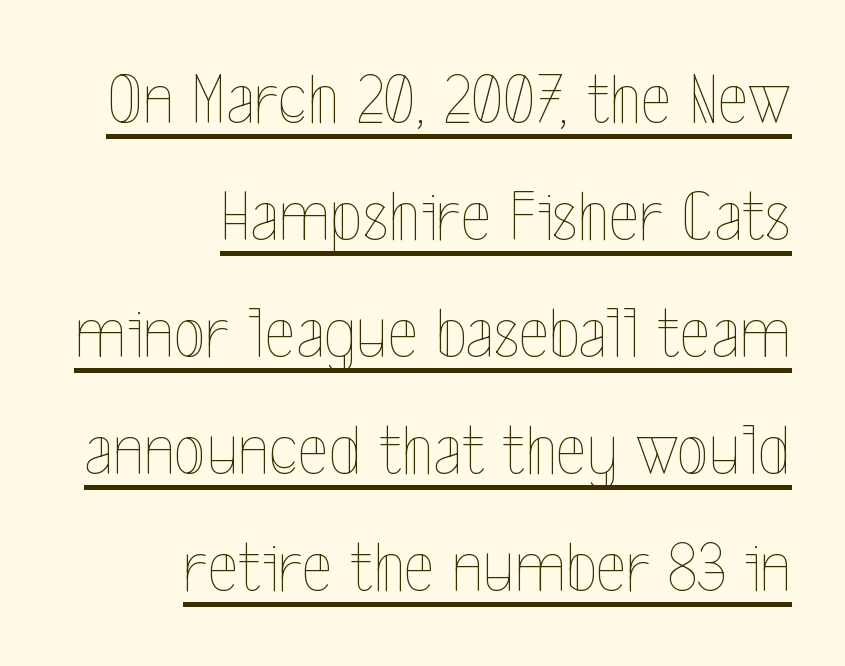
Q: Is the text bold? A: No.
Q: Is the text italic (slanted)? A: No, it is upright.
Q: Is the text underlined? A: Yes.
Q: How is the paragraph aligned? A: Right-aligned.
Q: Is the spacing between letters normal or unusually wide? A: Normal.
Q: Is the spacing between lines tight, normal or loose? A: Normal.
Q: Width (condensed, normal, or wide)? A: Condensed.
Q: x-height? A: Medium.
Q: Monospaced? A: No.
